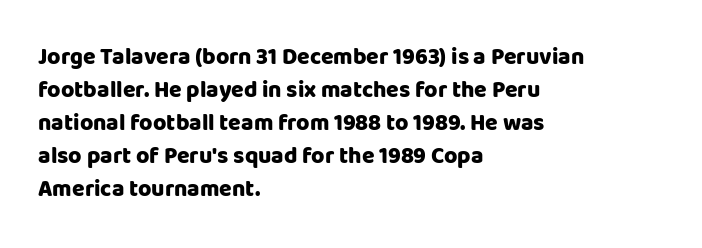
Q: Is the text bold? A: Yes.
Q: Is the text italic (slanted)? A: No, it is upright.
Q: Is the text underlined? A: No.
Q: How is the paragraph aligned? A: Left-aligned.
Q: Is the spacing between letters normal or unusually wide? A: Normal.
Q: Is the spacing between lines tight, normal or loose? A: Normal.
